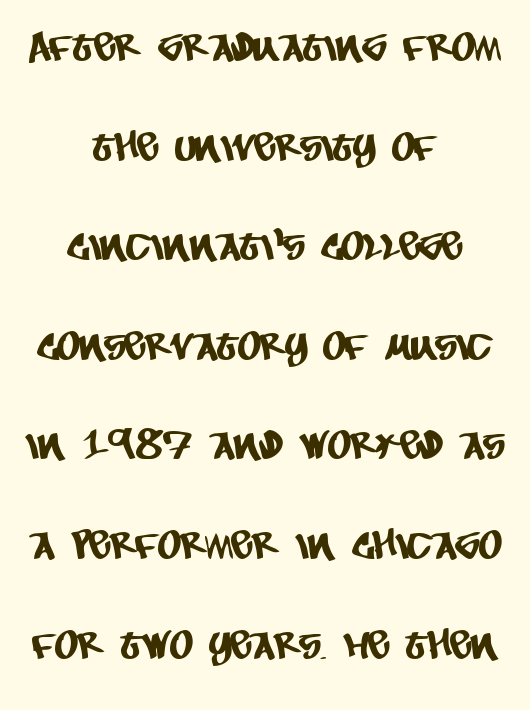
Q: Is the typeface a serif or a sans-serif typeface? A: Sans-serif.
Q: Is the text underlined? A: No.
Q: How is the paragraph aligned? A: Centered.
Q: Is the spacing between letters normal or unusually wide? A: Normal.
Q: Is the spacing between lines tight, normal or loose? A: Loose.
Q: Width (condensed, normal, or wide)? A: Condensed.
Q: Stroke contrast? A: Low.
Q: x-height? A: Large.
Q: Monospaced? A: No.
